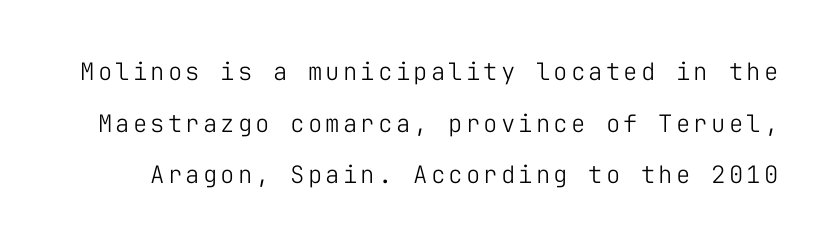
Q: Is the text bold? A: No.
Q: Is the text italic (slanted)? A: No, it is upright.
Q: Is the text underlined? A: No.
Q: Is the spacing between lines tight, normal or loose? A: Loose.
